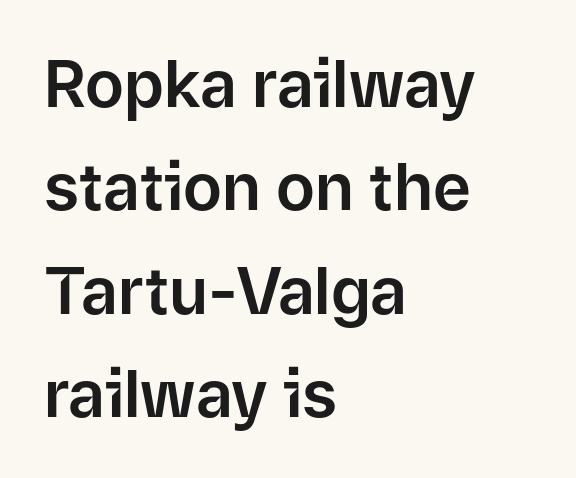
The image shows 65 px sans-serif type, upright; set left-aligned, normal line spacing (1.59x), normal letter spacing, not underlined; low stroke contrast and a medium x-height.
